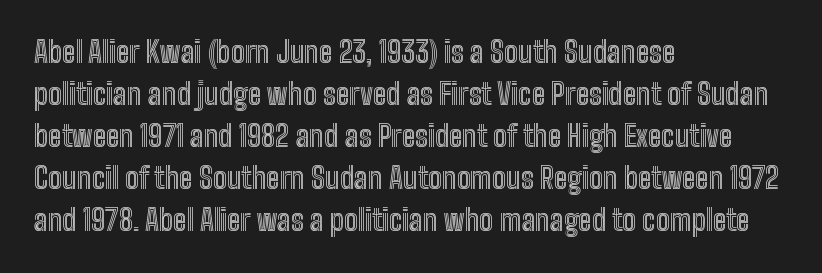
Character widths vary here, with narrow letters taking less room than wide ones. The strip under each line holds only bare page. Posture: upright roman. In terms of leading, this rendering sits right in the middle.
